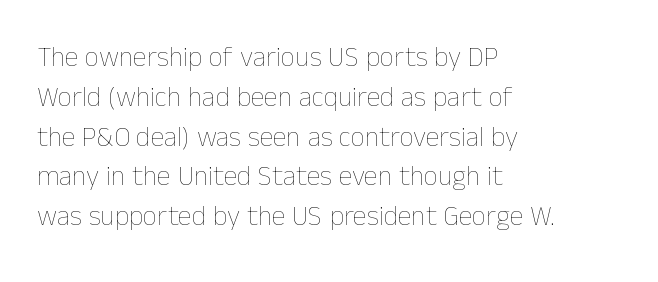
Nope, not italic — everything's standing straight. Plain, unruled lines of type. Stems here are at most as thick as an everyday book face. The tracking reads as untouched default to a designer's eye. Here the designer chose a conventional face with non-uniform glyph widths. Short and long lines alike share a common starting point at left.
